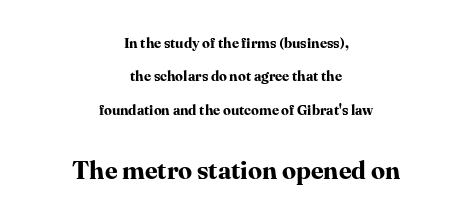
{"italic": "no", "bold": "yes", "underline": "no", "align": "center", "line_spacing": "loose", "line_spacing_ratio": 2.39, "letter_spacing": "normal", "letter_spacing_em": 0.0, "larger_block": "second", "size_ratio": 1.79, "glyph_px": 25}
